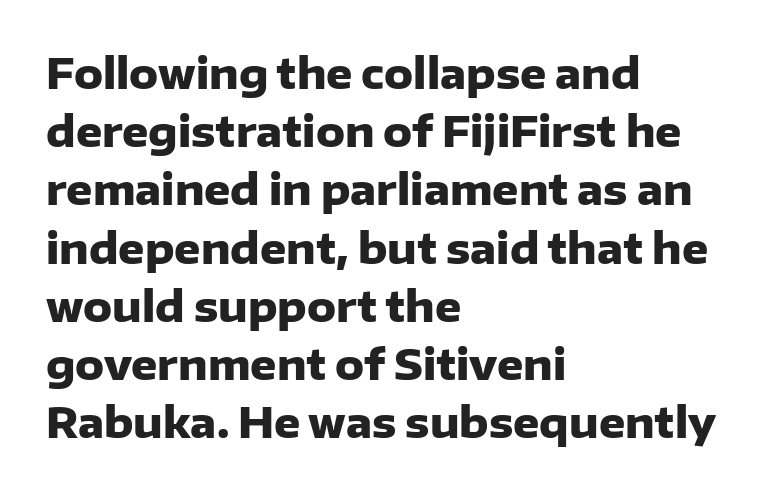
{"serif": "no", "italic": "no", "bold": "yes", "weight": "heavy", "width": "normal", "stroke_contrast": "low", "x_height": "medium", "monospaced": "no", "underline": "no", "align": "left", "line_spacing": "normal", "line_spacing_ratio": 1.42, "letter_spacing": "normal", "letter_spacing_em": 0.0, "glyph_px": 41}
